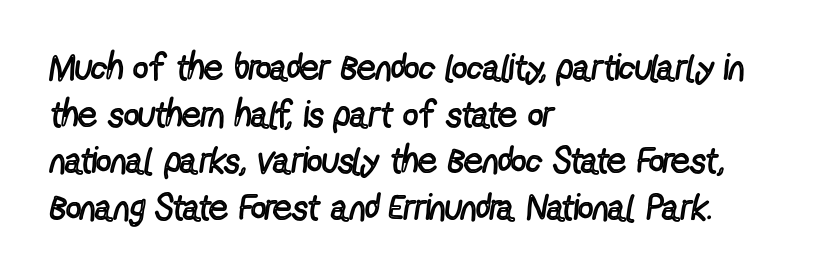
The image shows 37 px regular-weight, condensed sans-serif type; set left-aligned, normal line spacing (1.26x), normal letter spacing, not underlined; a medium x-height.
